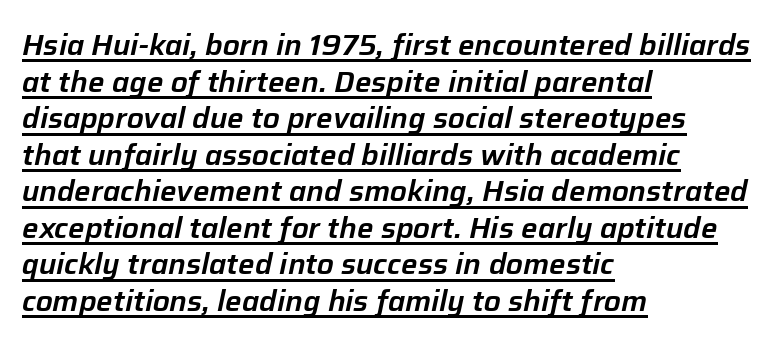
{"italic": "yes", "lean": "right", "slant_degrees": 12, "width": "normal", "stroke_contrast": "low", "x_height": "medium", "monospaced": "no", "underline": "yes", "align": "left", "line_spacing": "normal", "line_spacing_ratio": 1.26, "letter_spacing": "normal", "letter_spacing_em": 0.0, "glyph_px": 29}
